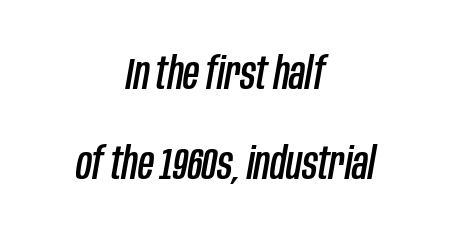
The image shows 44 px condensed type, italic (leaning right); set centered, loose line spacing (2.05x), normal letter spacing, not underlined; low stroke contrast and a large x-height.
